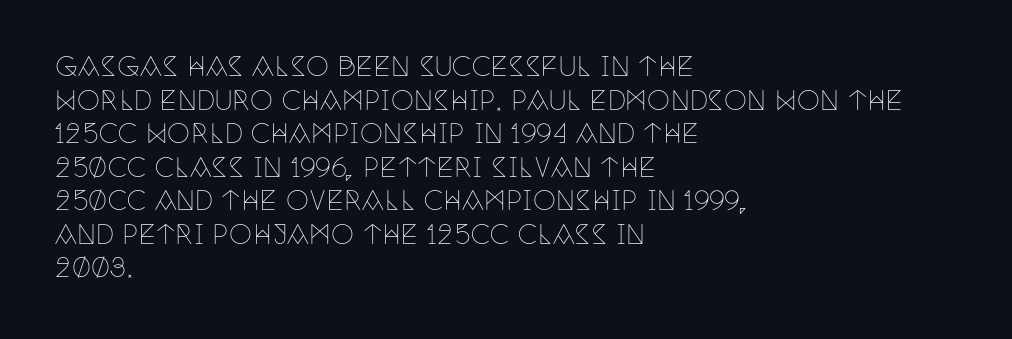
The image shows 26 px text type, upright; set left-aligned, normal line spacing (1.29x), normal letter spacing, not underlined.
